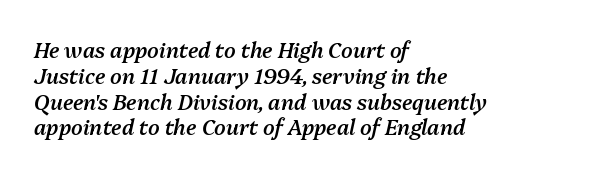
Bold? Not quite — semibold, heavier than regular but stopping short. Observe the lean: these are italic letterforms. Tracking value appears to be zero — textbook default spacing. Descender tails drop into unmarked territory. Every row of glyphs begins at an identical x-position on the left.
